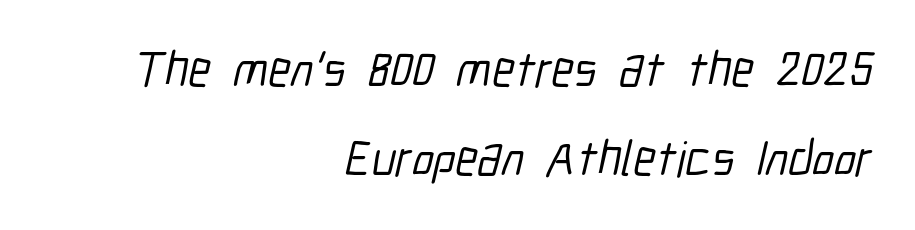
Horizontally, the lines are justified to the trailing edge only. Examine the stroke ends and you'll find no serifs. Think of a printed novel: that variable character pitch is what you see here. The type is set solid horizontally, with unmodified tracking. Any mark beneath the type? The region is blank.
